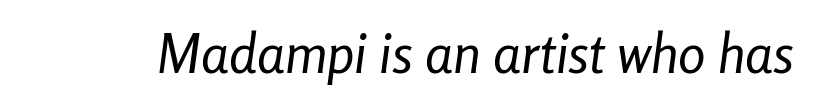
Tracking here is standard; glyphs follow each other at the usual distance. Spacing verdict: proportional, widths tailored to each character. Yep, that's italic — everything's leaning. The letters look calm and open, with moderate or lighter stems.
